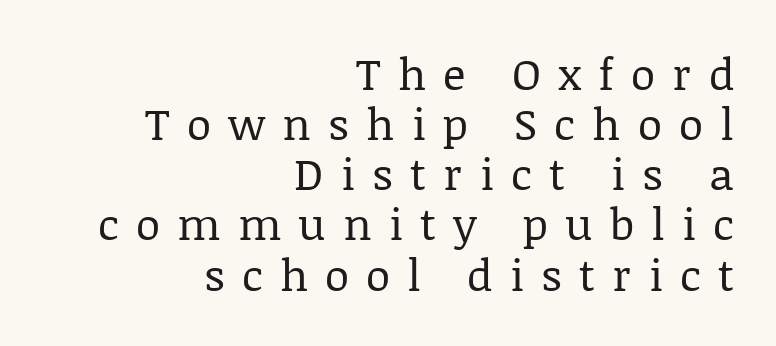
{"serif": "yes", "italic": "no", "bold": "no", "weight": "regular", "width": "normal", "stroke_contrast": "low", "x_height": "large", "monospaced": "no", "underline": "no", "align": "right", "line_spacing": "tight", "line_spacing_ratio": 1.14, "letter_spacing": "wide", "letter_spacing_em": 0.39, "glyph_px": 44}
